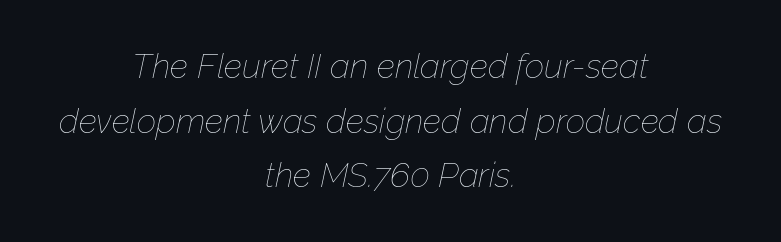
{"italic": "yes", "lean": "right", "slant_degrees": 12, "bold": "no", "weight": "thin", "width": "normal", "stroke_contrast": "low", "x_height": "medium", "monospaced": "no", "underline": "no", "align": "center", "line_spacing": "normal", "line_spacing_ratio": 1.61, "letter_spacing": "normal", "letter_spacing_em": 0.0, "glyph_px": 34}
